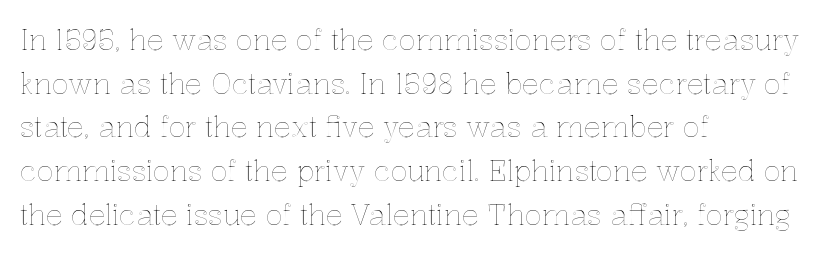
{"italic": "no", "width": "normal", "x_height": "medium", "monospaced": "no", "underline": "no", "align": "left", "line_spacing": "normal", "line_spacing_ratio": 1.56, "letter_spacing": "normal", "letter_spacing_em": 0.0, "glyph_px": 28}
